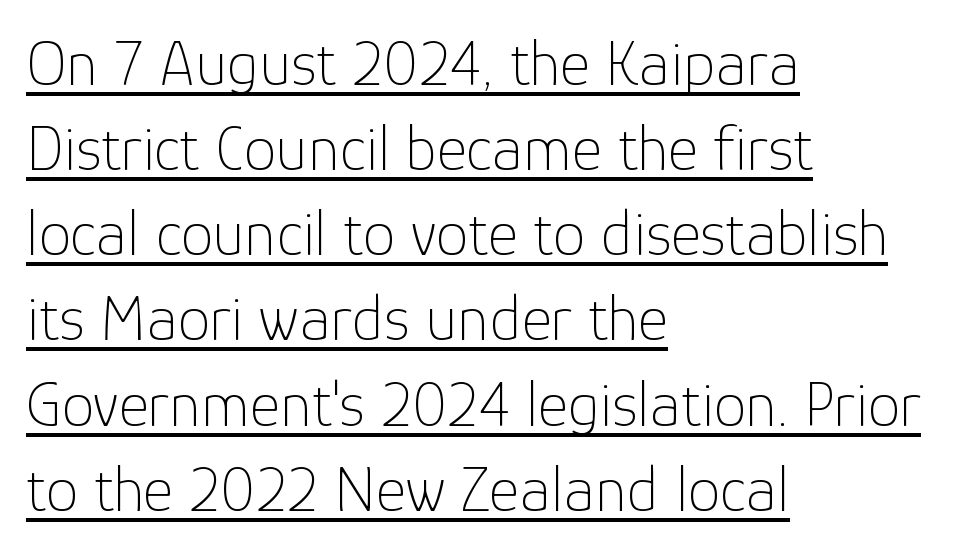
{"serif": "no", "italic": "no", "bold": "no", "weight": "thin", "width": "normal", "stroke_contrast": "low", "x_height": "medium", "monospaced": "no", "underline": "yes", "align": "left", "line_spacing": "normal", "line_spacing_ratio": 1.31, "letter_spacing": "normal", "letter_spacing_em": 0.0, "glyph_px": 65}
